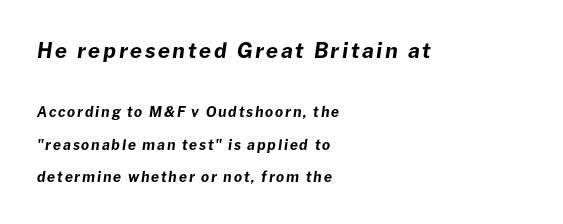
The image shows 21 px bold type, italic (leaning right); set left-aligned, loose line spacing (2.34x), not underlined; the first (top) block is 1.5x larger.
